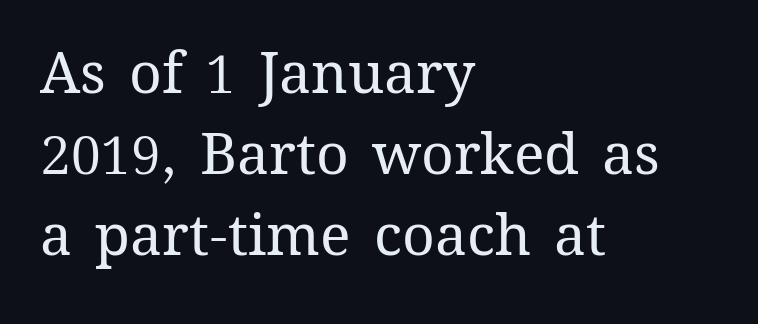
No extra tracking has been applied to these lines. The rendering uses natural spacing where letterforms have individual widths. The type sits square on the baseline with zero lean. Just letters on the line, the space beneath them empty.
